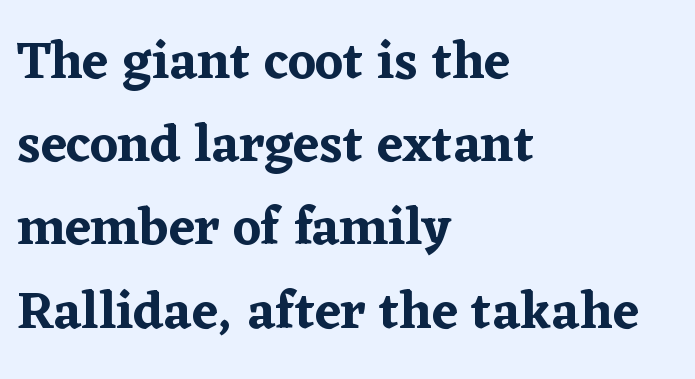
Proportional: the letters do not fall into vertical columns. Ascenders rise straight up at ninety degrees. Does the leading feel generous? No, just average. To sum up the face: it has serifs. Has an underline been added? It has not.
